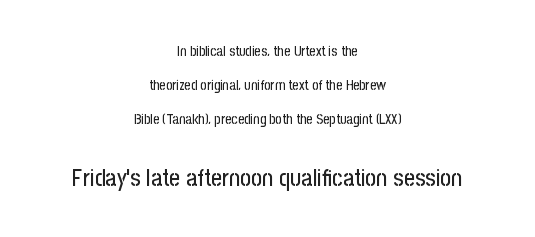
The image shows 24 px text type, upright; set centered, loose line spacing (2.43x), normal letter spacing, not underlined; the second (bottom) block is 1.71x larger.
